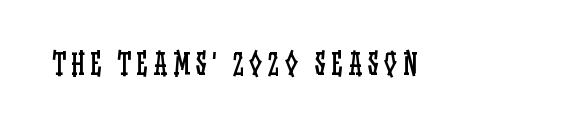
{"italic": "no", "bold": "no", "weight": "regular", "width": "condensed", "stroke_contrast": "low", "x_height": "large", "monospaced": "no", "underline": "no", "letter_spacing": "wide", "letter_spacing_em": 0.2, "glyph_px": 28}
